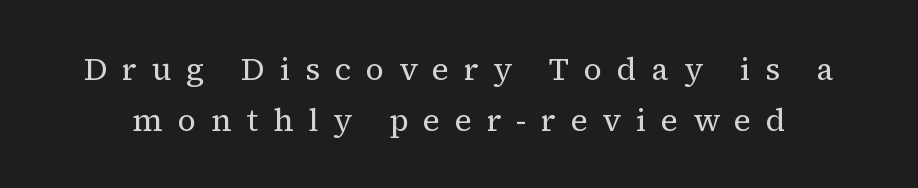
{"serif": "yes", "italic": "no", "bold": "no", "weight": "regular", "width": "normal", "stroke_contrast": "medium", "x_height": "medium", "monospaced": "no", "underline": "no", "line_spacing": "normal", "line_spacing_ratio": 1.58, "letter_spacing": "wide", "letter_spacing_em": 0.46, "glyph_px": 32}
